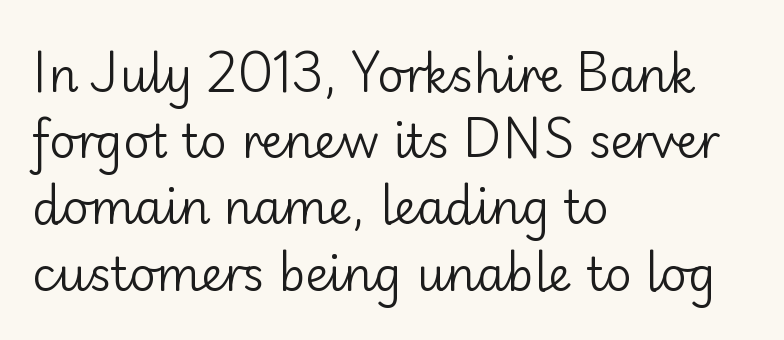
{"serif": "no", "italic": "no", "bold": "no", "weight": "regular", "width": "normal", "stroke_contrast": "low", "x_height": "small", "monospaced": "no", "underline": "no", "align": "left", "line_spacing": "normal", "line_spacing_ratio": 1.44, "letter_spacing": "normal", "letter_spacing_em": 0.0, "glyph_px": 46}
